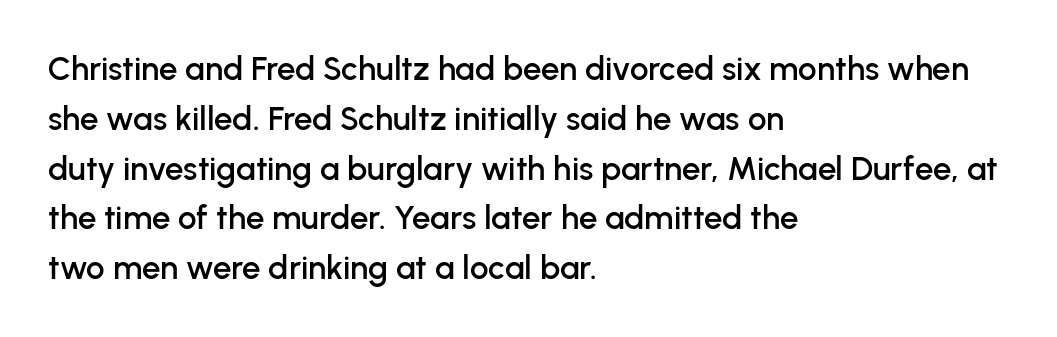
Proportional: the letters do not fall into vertical columns. A typesetter would call this leading conventional body-copy spacing. Underlining? Definitely not there. Designer's note — italics off, roman on. A classic flush-left, rag-right setting is used for this passage. What stands out about the letter spacing? Nothing — it is the standard amount.
